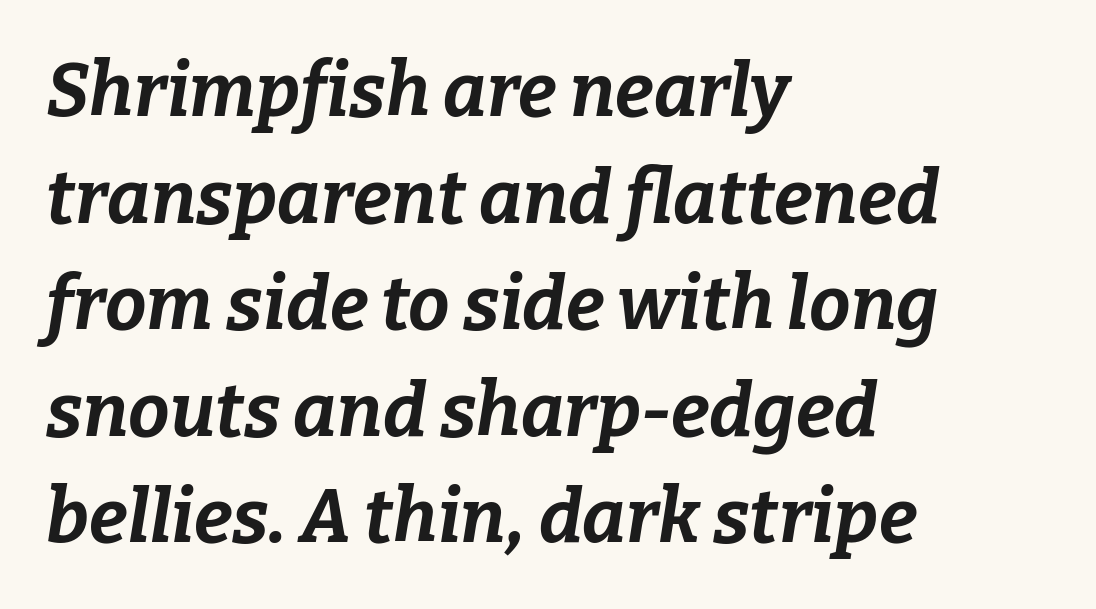
{"italic": "yes", "lean": "right", "slant_degrees": 9, "bold": "yes", "weight": "bold", "width": "normal", "stroke_contrast": "low", "x_height": "medium", "monospaced": "no", "underline": "no", "align": "left", "line_spacing": "normal", "line_spacing_ratio": 1.44, "letter_spacing": "normal", "letter_spacing_em": 0.0, "glyph_px": 74}
